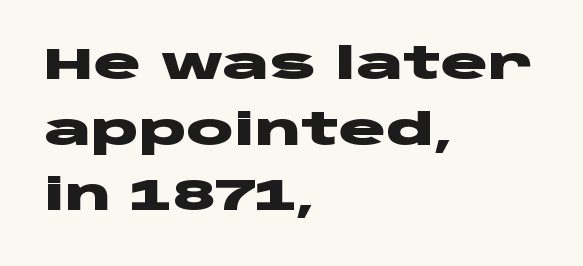
The image shows 44 px heavy, wide sans-serif type, upright; set left-aligned, normal line spacing (1.49x), normal letter spacing, not underlined; low stroke contrast and a large x-height.
